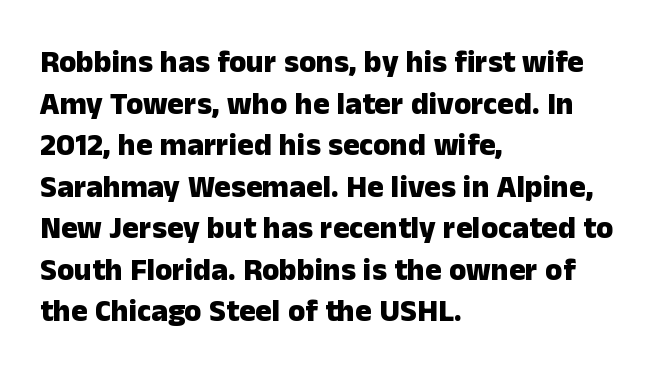
The face used here is a sans, in the tradition of grotesques and geometrics. Note the varied advance widths — an 'i' is clearly narrower than an 'm'. The tracking reads as untouched default to a designer's eye. Leading: standard. Typeset ragged right — the left edge is the straight one.
